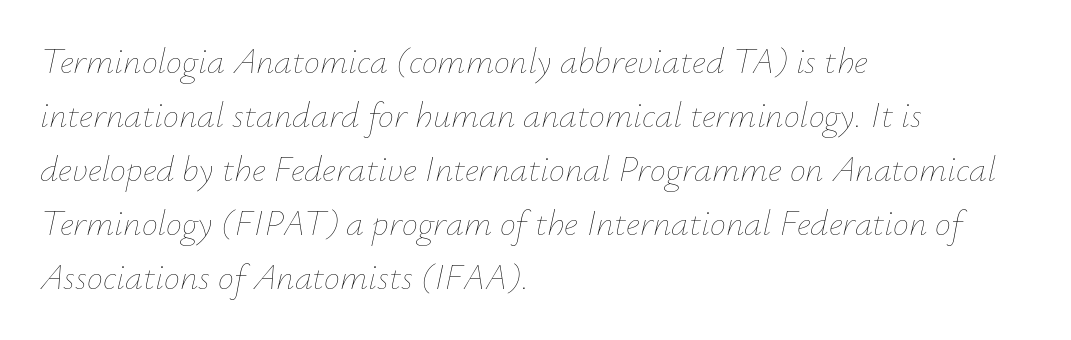
Q: Is the text bold? A: No.
Q: Is the text italic (slanted)? A: Yes, it leans right by about 12 degrees.
Q: Is the text underlined? A: No.
Q: How is the paragraph aligned? A: Left-aligned.
Q: Is the spacing between letters normal or unusually wide? A: Normal.
Q: Is the spacing between lines tight, normal or loose? A: Normal.
Q: Width (condensed, normal, or wide)? A: Normal.
Q: Stroke contrast? A: Low.
Q: x-height? A: Small.
Q: Monospaced? A: No.
